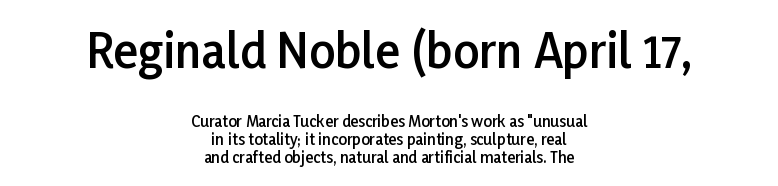
The image shows 46 px semibold sans-serif type, upright; set centered, line spacing 1.2x, normal letter spacing, not underlined; the first (top) block is 3.07x larger; low stroke contrast and a medium x-height.
